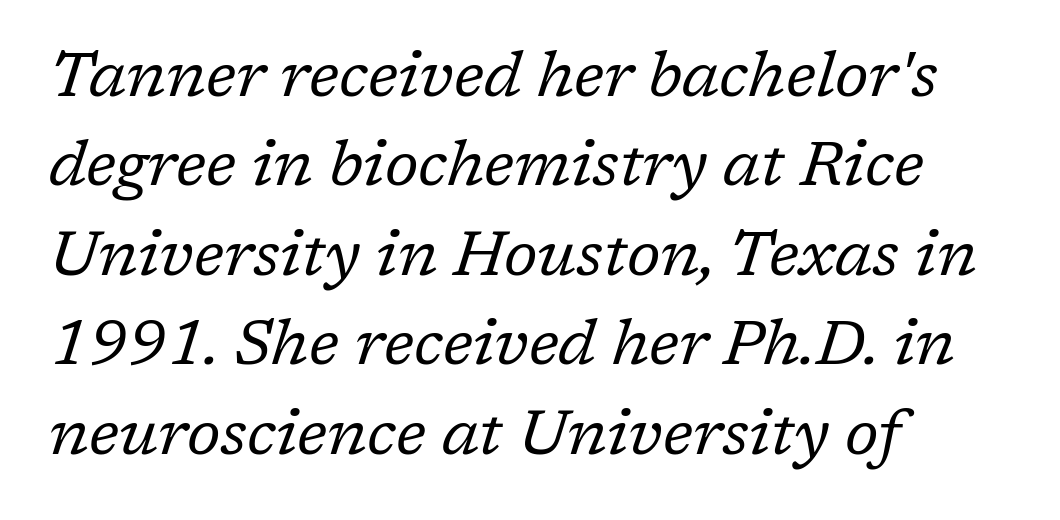
Just letters on the line, the space beneath them empty. This reads as an unemphasized weight, regular at the heaviest. A normal amount of white space separates one row of letters from the next. You can tell from the footed stems that serif type was used. The rendering uses natural spacing where letterforms have individual widths.
